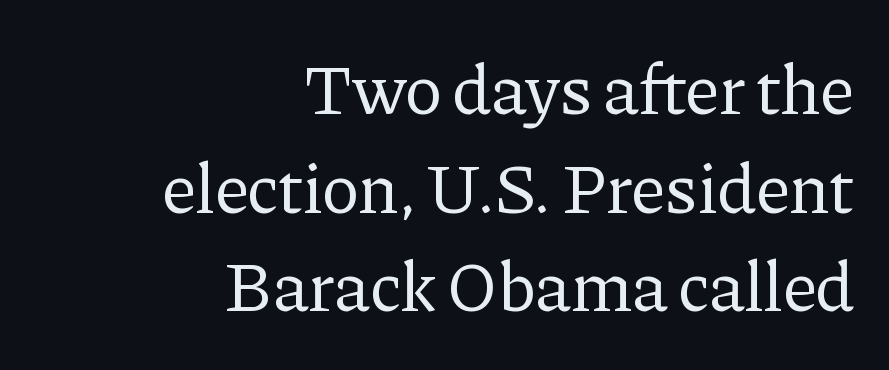
{"serif": "yes", "italic": "no", "bold": "no", "weight": "regular", "width": "normal", "stroke_contrast": "low", "x_height": "medium", "monospaced": "no", "underline": "no", "align": "right", "line_spacing": "normal", "line_spacing_ratio": 1.39, "letter_spacing": "normal", "letter_spacing_em": 0.0, "glyph_px": 71}
